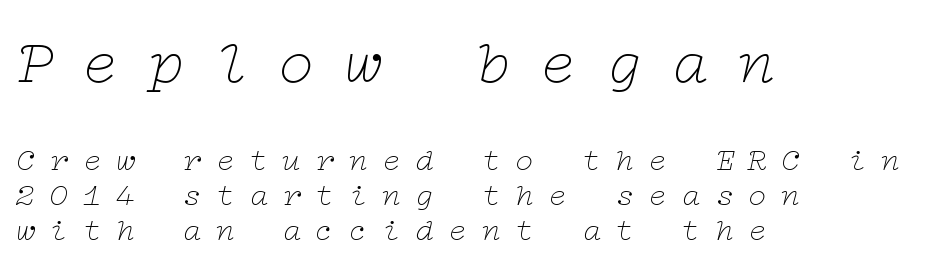
The type is letterspaced generously, with wide tracking. Layout note: lines flush left. There's an unmistakable incline to the writing here. The gap between lines stays unmarked. The passage shown is typeset with a serif family. The rendering uses a small line-height, squeezing the rows.
